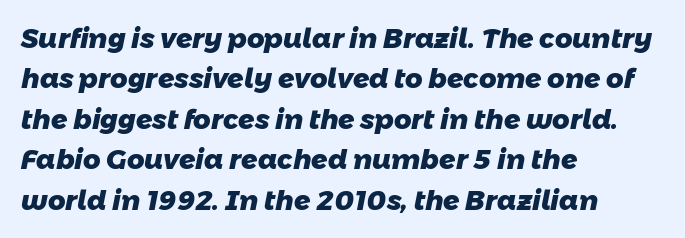
Characters follow at the spacing the type designer built in. The glyphs have the mass of a bold cut. Compared with typical paragraphs, the rows here are spaced about the same. Letters rest on an invisible, unmarked baseline. Short and long lines alike share a common starting point at left.
